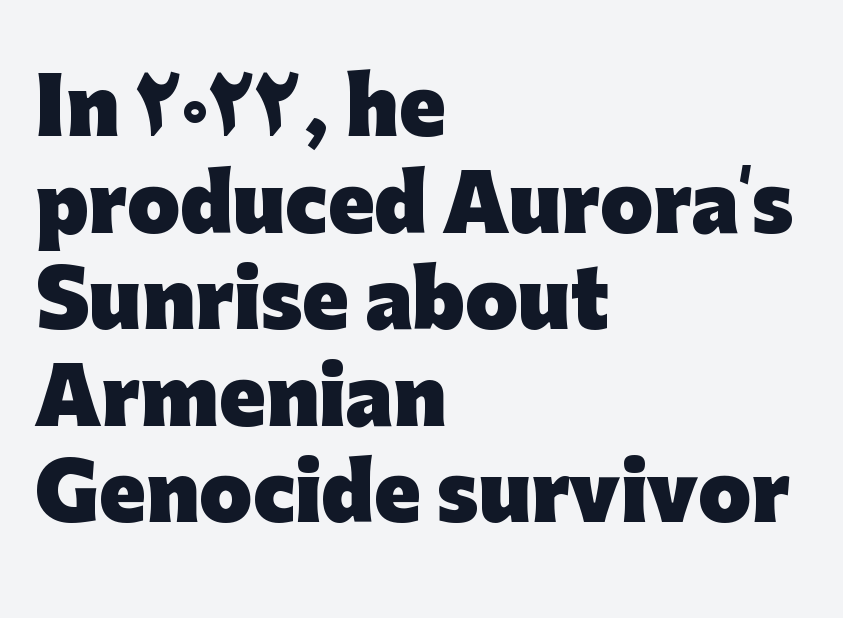
Q: Is the text bold? A: Yes.
Q: Is the text italic (slanted)? A: No, it is upright.
Q: Is the typeface a serif or a sans-serif typeface? A: Sans-serif.
Q: Is the text underlined? A: No.
Q: How is the paragraph aligned? A: Left-aligned.
Q: Is the spacing between letters normal or unusually wide? A: Normal.
Q: Is the spacing between lines tight, normal or loose? A: Normal.
Q: Width (condensed, normal, or wide)? A: Normal.
Q: Stroke contrast? A: Low.
Q: x-height? A: Medium.
Q: Monospaced? A: No.
